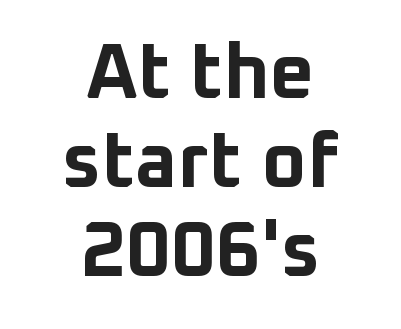
Q: Is the text bold? A: Yes.
Q: Is the text italic (slanted)? A: No, it is upright.
Q: Is the typeface a serif or a sans-serif typeface? A: Sans-serif.
Q: Is the text underlined? A: No.
Q: How is the paragraph aligned? A: Centered.
Q: Is the spacing between letters normal or unusually wide? A: Normal.
Q: Is the spacing between lines tight, normal or loose? A: Tight.
Q: Width (condensed, normal, or wide)? A: Normal.
Q: Stroke contrast? A: Low.
Q: x-height? A: Medium.
Q: Monospaced? A: No.
